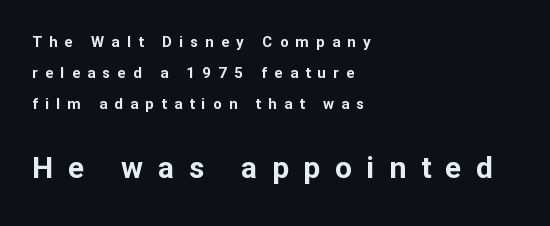
Q: Is the text bold? A: Yes.
Q: Is the text italic (slanted)? A: No, it is upright.
Q: Is the typeface a serif or a sans-serif typeface? A: Sans-serif.
Q: Is the text underlined? A: No.
Q: How is the paragraph aligned? A: Left-aligned.
Q: Is the spacing between letters normal or unusually wide? A: Unusually wide.
Q: Is the spacing between lines tight, normal or loose? A: Loose.
Q: Which block of text is set in a larger size, the first (top) or the second (bottom)? A: The second (bottom) one.
Q: Width (condensed, normal, or wide)? A: Normal.
Q: Stroke contrast? A: Low.
Q: x-height? A: Medium.
Q: Monospaced? A: No.
